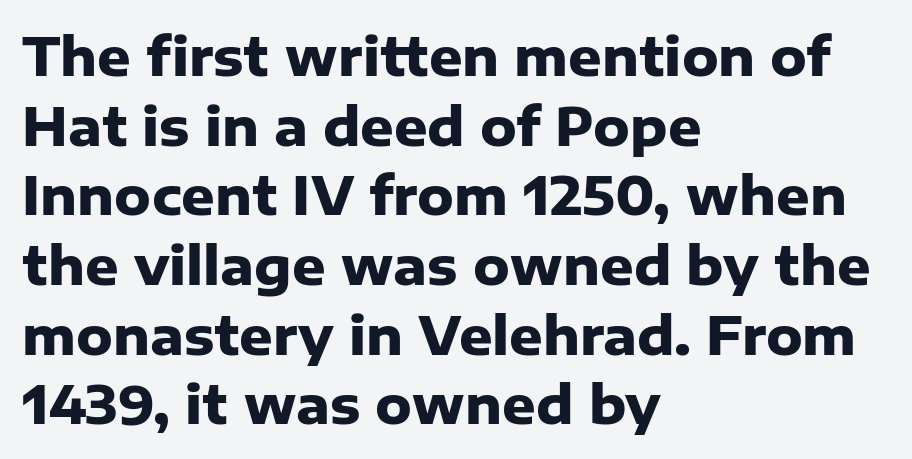
Reading down the block, your eye returns to a fixed left position each line. Is the type bold? Yes — the strokes are clearly thick and heavy. The leading is moderate, giving the passage an even texture. This sample has the flowing, uneven cadence of proportional lettering. A typesetter would mark this as roman, not italic.
